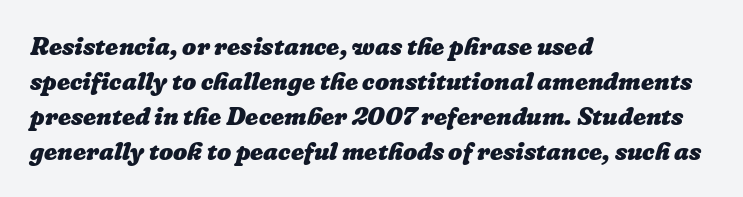
The image shows 25 px bold type; set left-aligned, normal line spacing (1.4x), normal letter spacing, not underlined.
